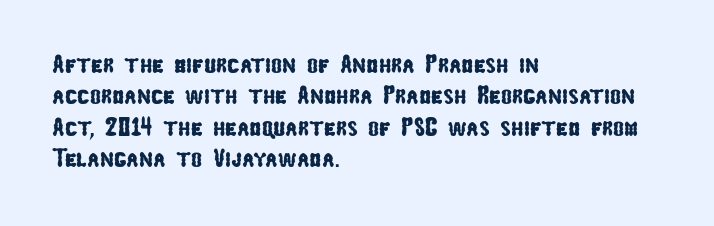
Q: Is the text underlined? A: No.
Q: How is the paragraph aligned? A: Left-aligned.
Q: Is the spacing between letters normal or unusually wide? A: Normal.
